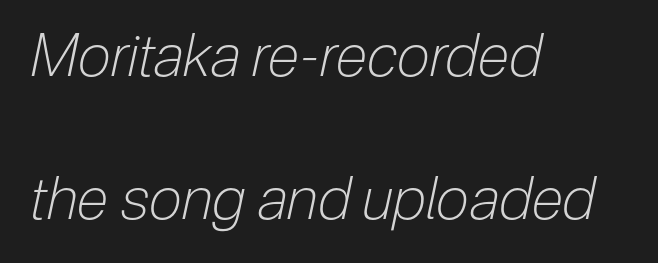
Q: Is the text bold? A: No.
Q: Is the text italic (slanted)? A: Yes, it leans right by about 12 degrees.
Q: Is the text underlined? A: No.
Q: How is the paragraph aligned? A: Left-aligned.
Q: Is the spacing between letters normal or unusually wide? A: Normal.
Q: Is the spacing between lines tight, normal or loose? A: Loose.
Q: Width (condensed, normal, or wide)? A: Condensed.
Q: Stroke contrast? A: Low.
Q: x-height? A: Medium.
Q: Monospaced? A: No.
